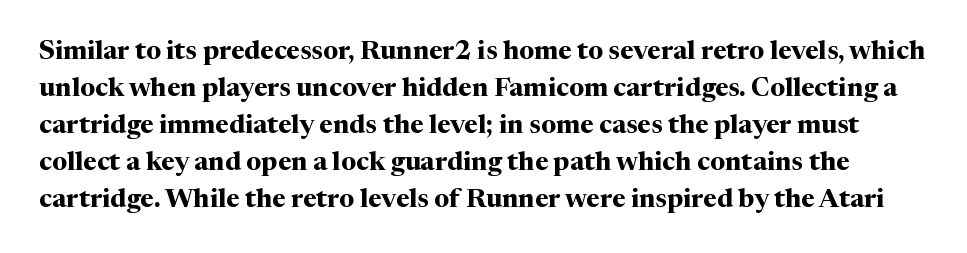
The image shows 26 px bold type, upright; set normal line spacing (1.42x), normal letter spacing, not underlined.
